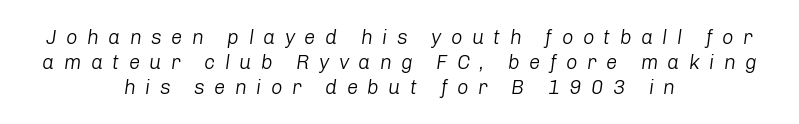
The image shows 20 px text type, italic (leaning right); set centered, normal line spacing (1.25x), unusually wide letter spacing (+0.47 em), not underlined.
